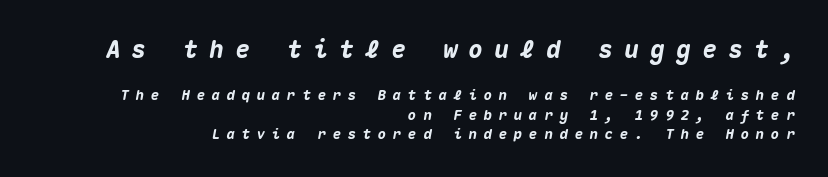
{"italic": "yes", "lean": "right", "slant_degrees": 10, "bold": "yes", "underline": "no", "align": "right", "line_spacing": "normal", "line_spacing_ratio": 1.38, "letter_spacing": "wide", "letter_spacing_em": 0.48, "larger_block": "first", "size_ratio": 1.71, "glyph_px": 24}
